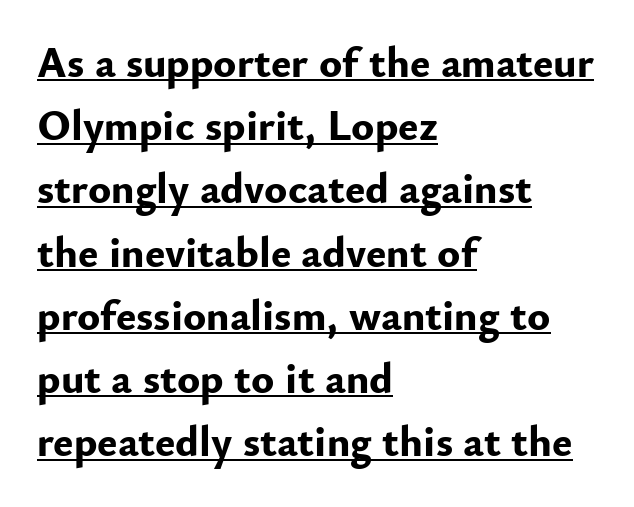
The image shows 43 px bold sans-serif type, upright; set left-aligned, normal line spacing (1.47x), normal letter spacing, underlined; low stroke contrast and a small x-height.
